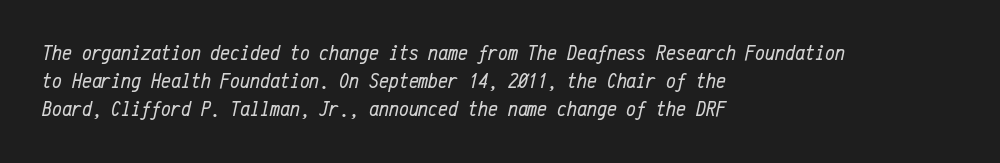
These glyphs show unthickened strokes, regular width or finer. Characters are canted at an angle relative to the baseline's perpendicular. The rendering anchors every line to the left-hand side. Leading matches the norm, producing a regular column. The passage shown has conventional tracking throughout. Quick note: underline off.
